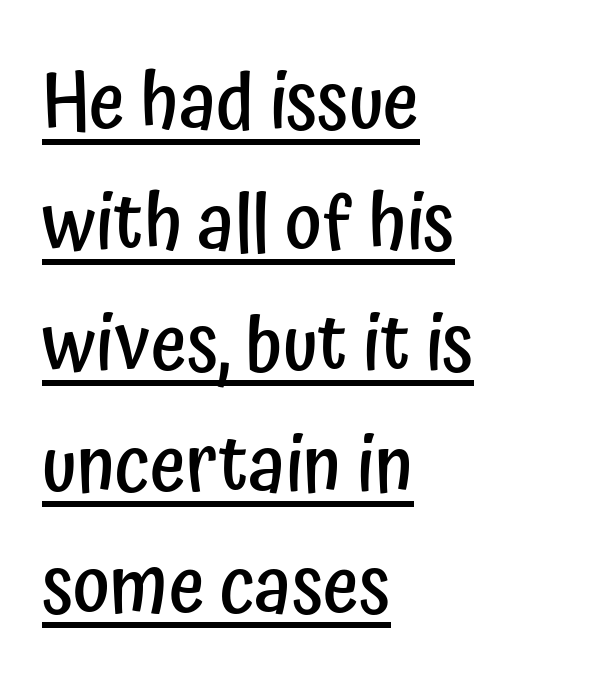
{"serif": "no", "italic": "no", "bold": "semi", "weight": "semibold", "width": "condensed", "stroke_contrast": "low", "x_height": "medium", "monospaced": "no", "underline": "yes", "align": "left", "line_spacing": "normal", "line_spacing_ratio": 1.55, "letter_spacing": "normal", "letter_spacing_em": 0.0, "glyph_px": 78}
